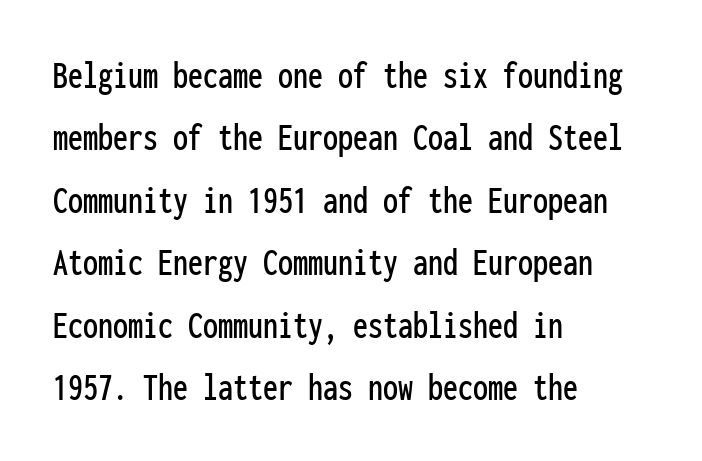
The image shows 40 px condensed sans-serif type, upright, monospaced; set left-aligned, normal line spacing (1.56x), normal letter spacing, not underlined; low stroke contrast and a medium x-height.
